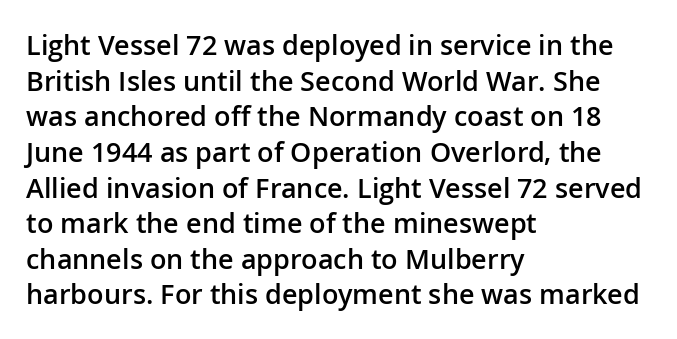
The image shows 27 px text type, upright; set left-aligned, normal line spacing (1.32x), normal letter spacing, not underlined.
